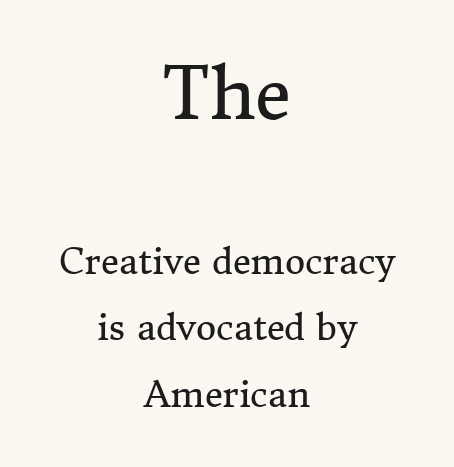
Q: Is the text bold? A: No.
Q: Is the text italic (slanted)? A: No, it is upright.
Q: Is the typeface a serif or a sans-serif typeface? A: Serif.
Q: Is the text underlined? A: No.
Q: How is the paragraph aligned? A: Centered.
Q: Is the spacing between letters normal or unusually wide? A: Normal.
Q: Is the spacing between lines tight, normal or loose? A: Loose.
Q: Which block of text is set in a larger size, the first (top) or the second (bottom)? A: The first (top) one.
Q: Width (condensed, normal, or wide)? A: Normal.
Q: Stroke contrast? A: Medium.
Q: x-height? A: Medium.
Q: Monospaced? A: No.
